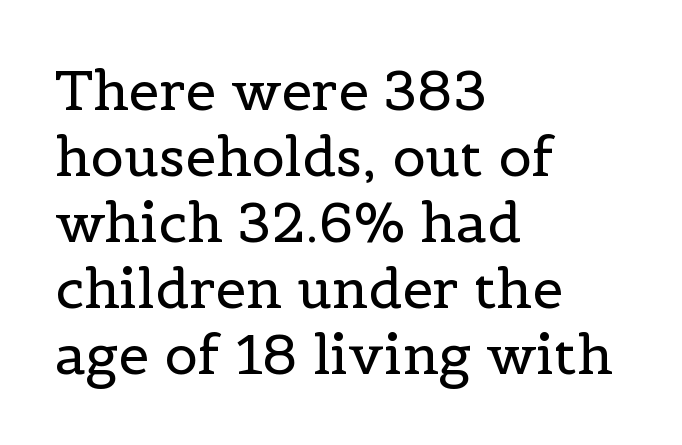
{"serif": "yes", "italic": "no", "bold": "no", "weight": "regular", "width": "normal", "x_height": "medium", "monospaced": "no", "underline": "no", "align": "left", "line_spacing_ratio": 1.2, "letter_spacing": "normal", "letter_spacing_em": 0.0, "glyph_px": 55}
